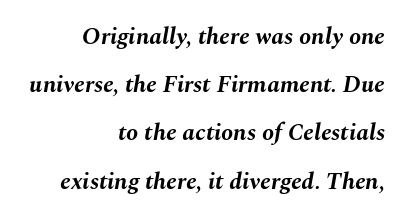
The image shows 24 px bold type, italic (leaning right); set right-aligned, loose line spacing (2.01x), normal letter spacing, not underlined.
